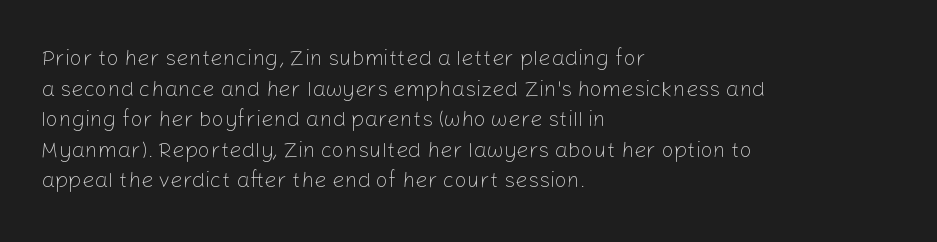
Here the glyphs are tracked normally, forming tight word shapes. This sample keeps an unexceptional amount of space between lines. Every character sits straight up, as roman type does. Each stroke keeps to a modest, everyday thickness or less. This rendering uses left alignment, leaving the right contour irregular. Descenders are the only things crossing below the line.
